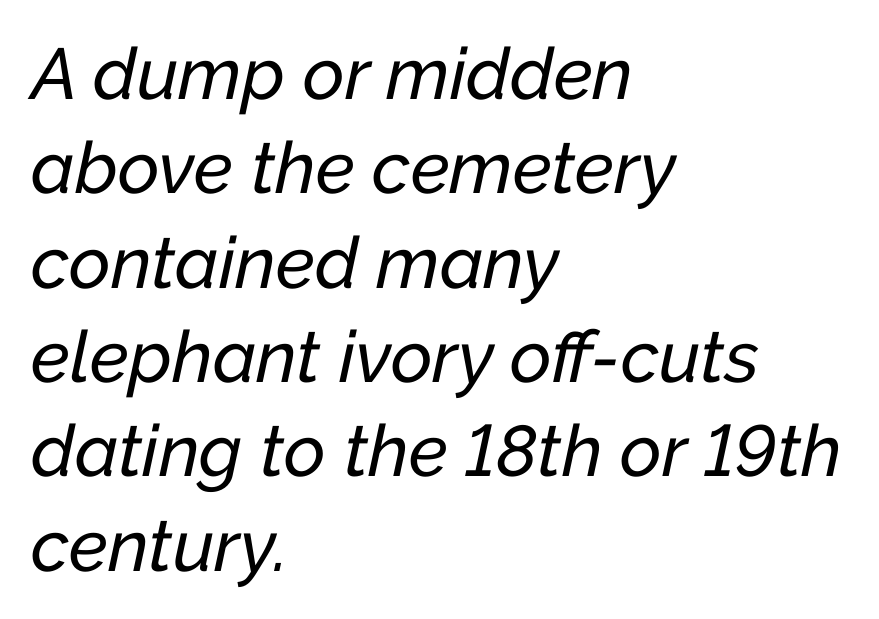
Standard letterfit; no display-style spreading of the glyphs. Italic: yes, the glyphs are oblique. Is this a fixed-width face? No — the glyphs have proportional, varying widths. The ragged edge is on the right, which tells us the setting is flush left.
